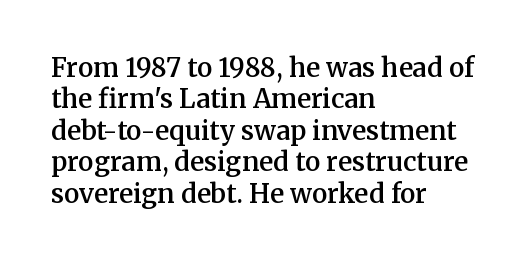
The image shows 26 px text type, upright; set left-aligned, line spacing 1.21x, normal letter spacing, not underlined.
